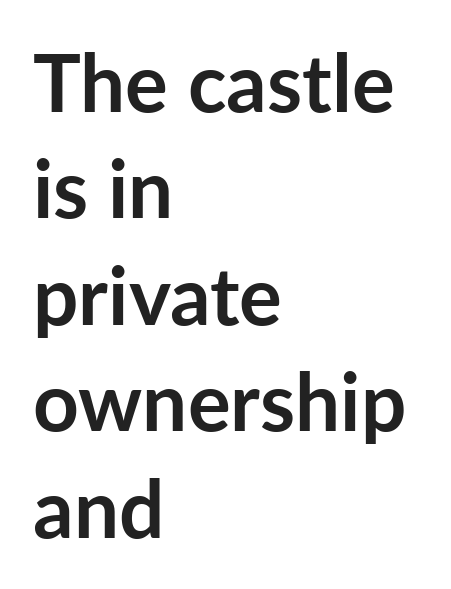
The image shows 80 px semibold sans-serif type, upright; set left-aligned, normal line spacing (1.33x), normal letter spacing, not underlined; low stroke contrast and a medium x-height.
